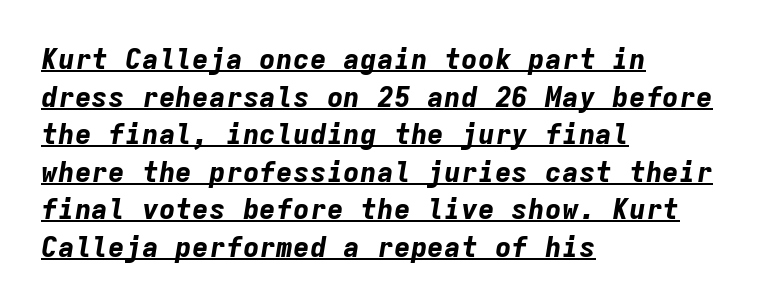
Q: Is the text bold? A: Yes.
Q: Is the text italic (slanted)? A: Yes, it leans right by about 9 degrees.
Q: Is the text underlined? A: Yes.
Q: How is the paragraph aligned? A: Left-aligned.
Q: Is the spacing between letters normal or unusually wide? A: Normal.
Q: Is the spacing between lines tight, normal or loose? A: Normal.
Q: Width (condensed, normal, or wide)? A: Normal.
Q: Stroke contrast? A: Low.
Q: x-height? A: Medium.
Q: Monospaced? A: Yes.
